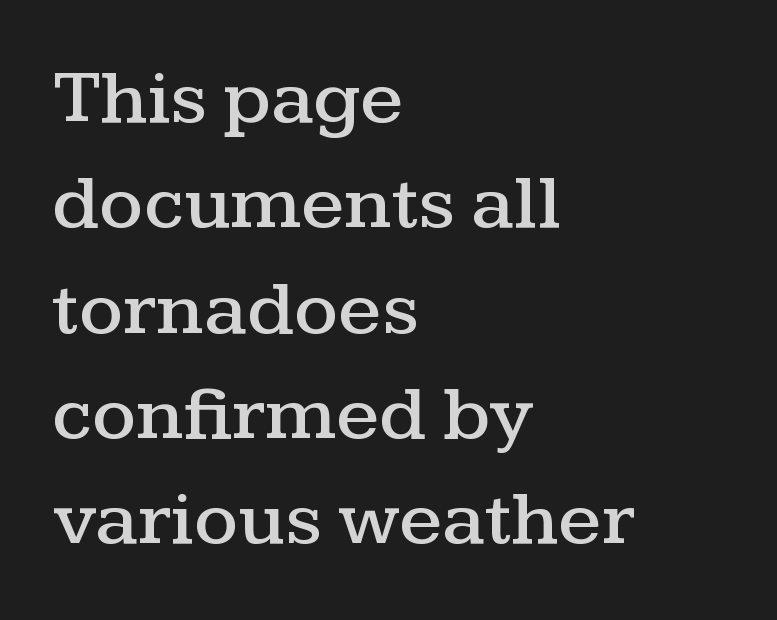
{"serif": "yes", "italic": "no", "width": "wide", "stroke_contrast": "medium", "x_height": "medium", "monospaced": "no", "underline": "no", "align": "left", "line_spacing": "normal", "line_spacing_ratio": 1.35, "letter_spacing": "normal", "letter_spacing_em": 0.0, "glyph_px": 78}
